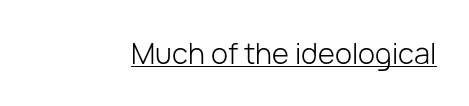
Think of a printed novel: that variable character pitch is what you see here. Nope, not italic — everything's standing straight. What stands out about the letter spacing? Nothing — it is the standard amount. Students, observe the line beneath the letters — that is underlining. The type family on display is of the sans-serif kind. Caption: face not bold, strokes unweighted.
